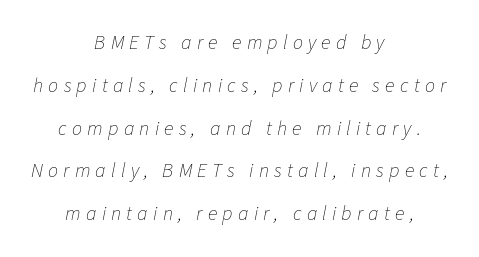
These lines are centered, leaving both edges ragged. Loosely led — the rows are spread out. Heft: none added — not bold. There is plenty of visible air inserted between adjacent glyphs. Every character sits at an angle, as italics do. Descenders hang freely into open space.
